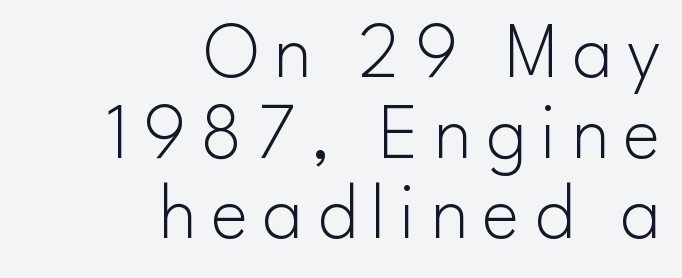
Typographically, this falls in the sans-serif category. The ragged edge is on the left, which tells us the setting is flush right. Descender tails drop into unmarked territory. Vertical stems look standard width or narrower in stroke.
